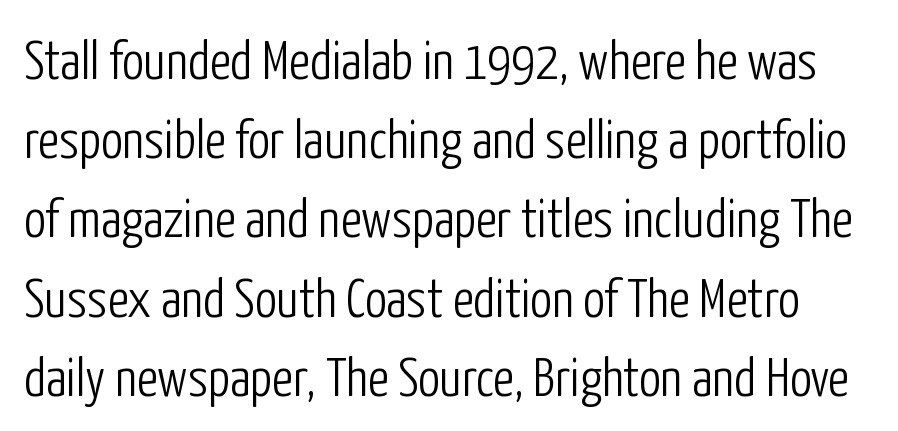
Q: Is the text bold? A: No.
Q: Is the text italic (slanted)? A: No, it is upright.
Q: Is the typeface a serif or a sans-serif typeface? A: Sans-serif.
Q: Is the text underlined? A: No.
Q: Is the spacing between letters normal or unusually wide? A: Normal.
Q: Is the spacing between lines tight, normal or loose? A: Normal.
Q: Width (condensed, normal, or wide)? A: Condensed.
Q: Stroke contrast? A: Low.
Q: x-height? A: Medium.
Q: Monospaced? A: No.
